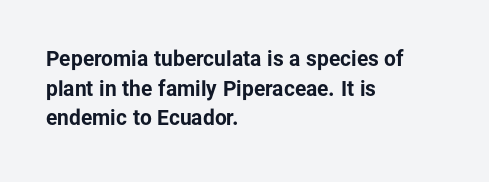
Q: Is the text bold? A: Yes.
Q: Is the text italic (slanted)? A: No, it is upright.
Q: Is the text underlined? A: No.
Q: How is the paragraph aligned? A: Left-aligned.
Q: Is the spacing between letters normal or unusually wide? A: Normal.
Q: Is the spacing between lines tight, normal or loose? A: Normal.
